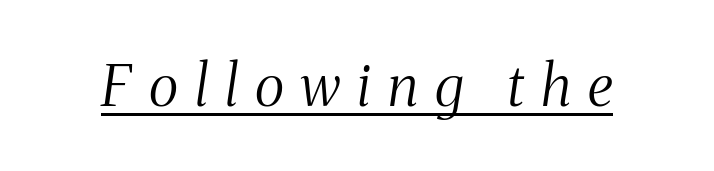
Here the designer chose a conventional face with non-uniform glyph widths. You could only call the tracking loose — the letters float apart. Notice how a bar underscores the lettering throughout. Regarding serifs, this sample has them. The typeface has the unassuming heft of standard copy or less. It's the slanting kind of type.
